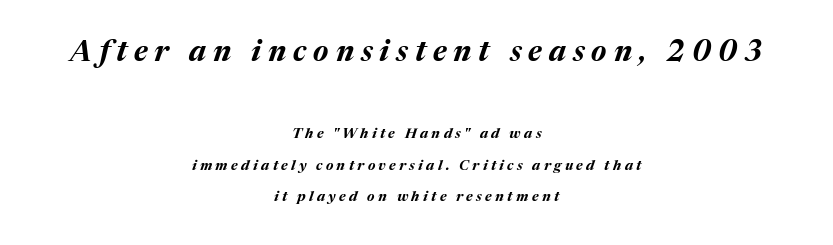
The image shows 29 px bold type, italic (leaning right); set centered, loose line spacing (2.25x), unusually wide letter spacing (+0.24 em), not underlined; the first (top) block is 2.07x larger; medium stroke contrast and a medium x-height.
